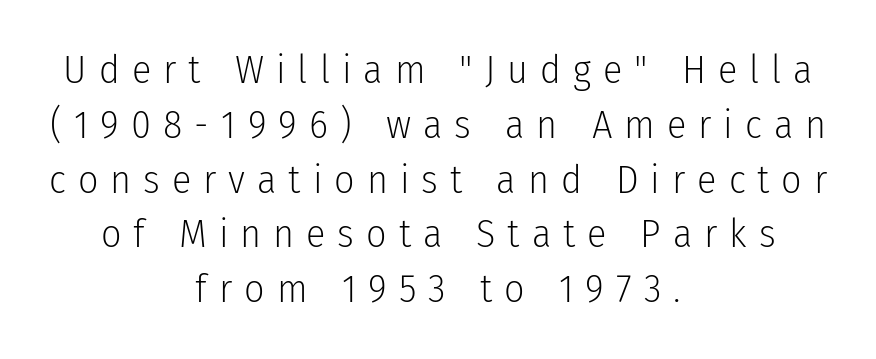
A centered setting, common on invitations and titles, is used for this passage. The strokes carry an ordinary text weight at most. Nope, not italic — everything's standing straight. Unmarked baselines from the first word to the last. Examine the stroke ends and you'll find no serifs. These lines are rendered in a variable-pitch font.
